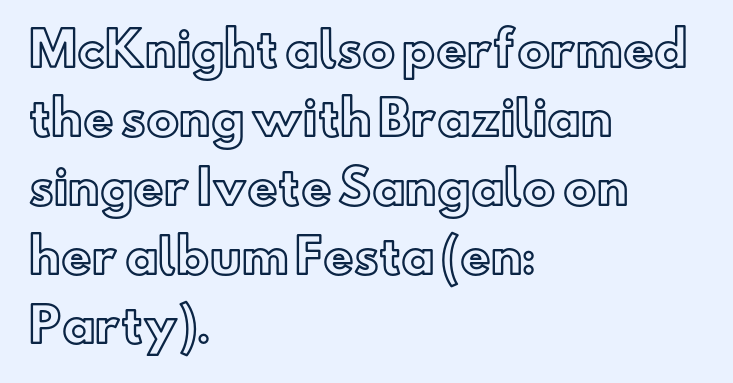
The image shows 47 px text type, upright; set left-aligned, normal line spacing (1.47x), normal letter spacing, not underlined; a small x-height.
